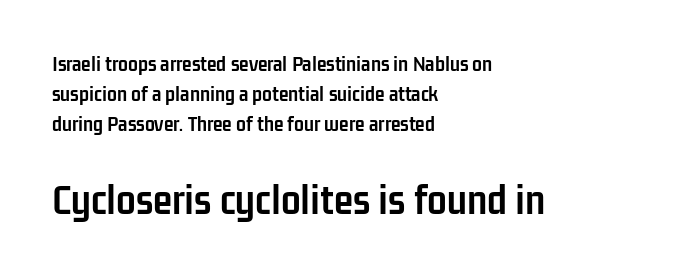
In terms of letterform style, serifs are entirely absent. The emphasis by scale lands on block number two, below. Bare-footed words on every line. Weight: bold. A typesetter would call this proportional, since set widths differ per character.
